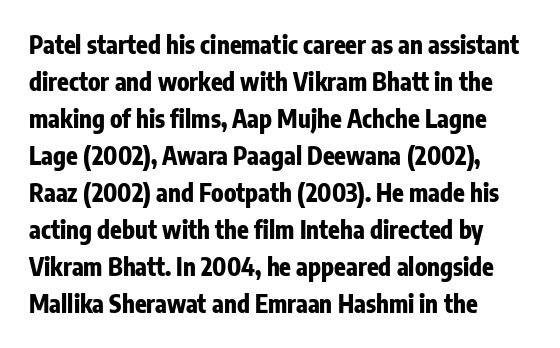
These lines sit exactly where default settings would place them. Descenders are the only things crossing below the line. As a designer I'd log this as weight 700, bold. Where is the straight margin? On the left. The axis of the letterforms is exactly vertical. No extra tracking has been applied to these lines.
